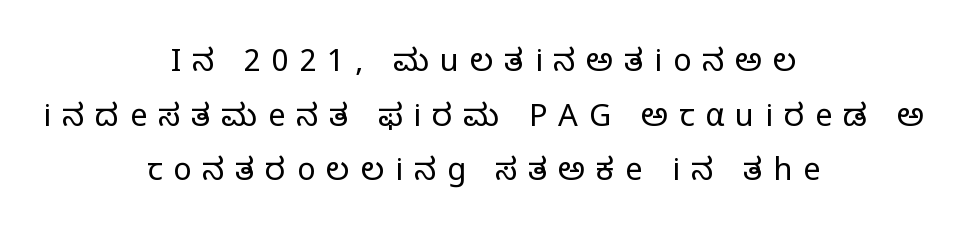
The image shows 31 px regular-weight serif type, upright; set centered, line spacing 1.76x, unusually wide letter spacing (+0.35 em), not underlined; low stroke contrast and a large x-height.
